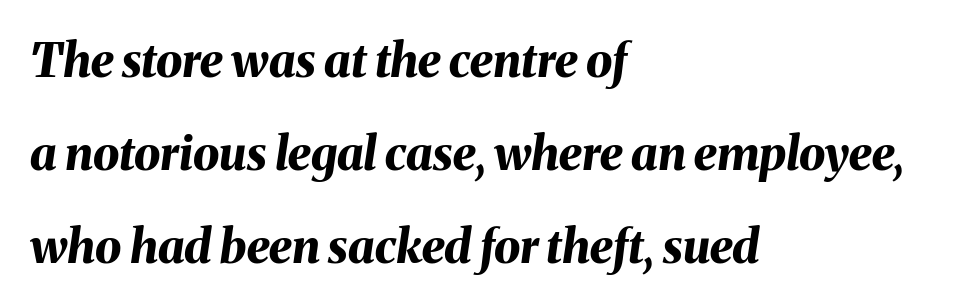
Italic? Definitely — the glyphs are oblique. The rendering uses natural spacing where letterforms have individual widths. Strokes here are thick enough to call this a true bold. Line starts are locked; line ends wander. Nobody drew a line under any word here.
